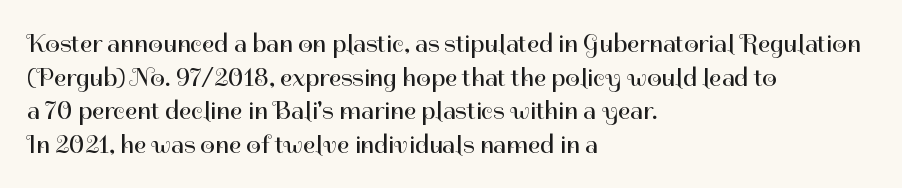
Interline gaps are of average width in this sample. In terms of posture, this sample is upright. Teacher's note: observe the even left margin — that is flush-left alignment. The cut favours lightness, reaching ordinary text weight at its darkest.
